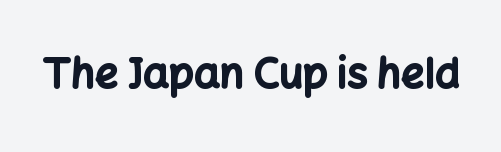
Q: Is the text bold? A: Yes.
Q: Is the text italic (slanted)? A: No, it is upright.
Q: Is the typeface a serif or a sans-serif typeface? A: Sans-serif.
Q: Is the text underlined? A: No.
Q: Is the spacing between letters normal or unusually wide? A: Normal.
Q: Width (condensed, normal, or wide)? A: Normal.
Q: Stroke contrast? A: Low.
Q: x-height? A: Medium.
Q: Monospaced? A: No.
